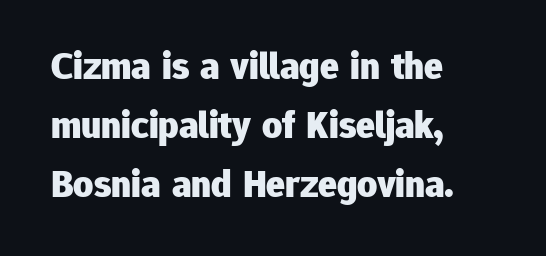
How would I describe the line gaps? Plain and ordinary. Here the designer chose a conventional face with non-uniform glyph widths. Alignment: flush left. Strokes here are thick enough to call this a true bold.
